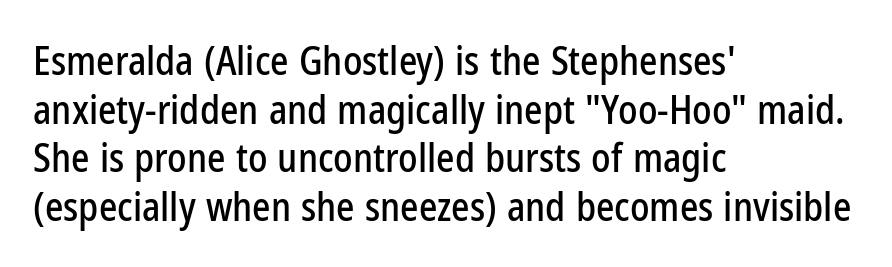
Q: Is the text italic (slanted)? A: No, it is upright.
Q: Is the typeface a serif or a sans-serif typeface? A: Sans-serif.
Q: Is the text underlined? A: No.
Q: How is the paragraph aligned? A: Left-aligned.
Q: Is the spacing between letters normal or unusually wide? A: Normal.
Q: Is the spacing between lines tight, normal or loose? A: Normal.
Q: Width (condensed, normal, or wide)? A: Condensed.
Q: Stroke contrast? A: Low.
Q: x-height? A: Medium.
Q: Monospaced? A: No.
